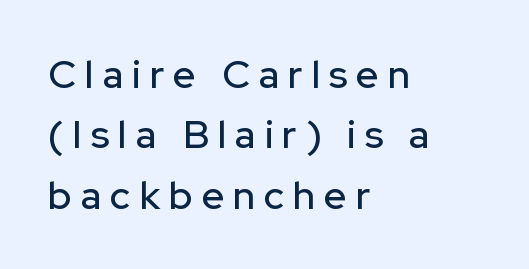
{"serif": "no", "italic": "no", "width": "normal", "stroke_contrast": "low", "x_height": "medium", "monospaced": "no", "underline": "no", "align": "left", "line_spacing": "normal", "line_spacing_ratio": 1.55, "letter_spacing": "wide", "letter_spacing_em": 0.23, "glyph_px": 39}
